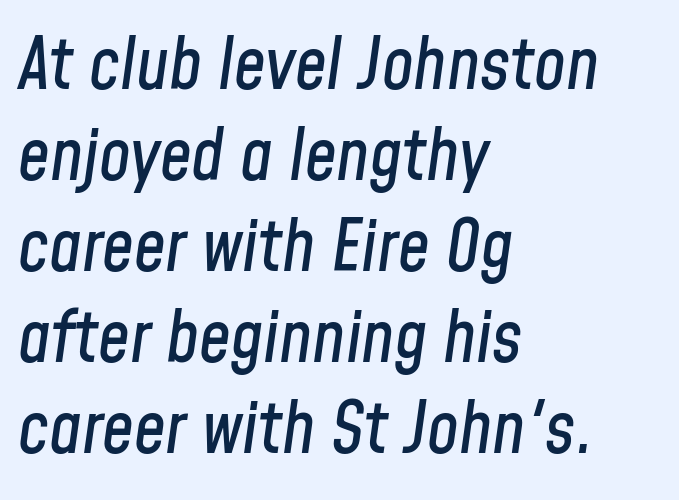
The image shows 71 px condensed type, italic (leaning right); set left-aligned, normal line spacing (1.28x), normal letter spacing, not underlined; low stroke contrast and a medium x-height.
